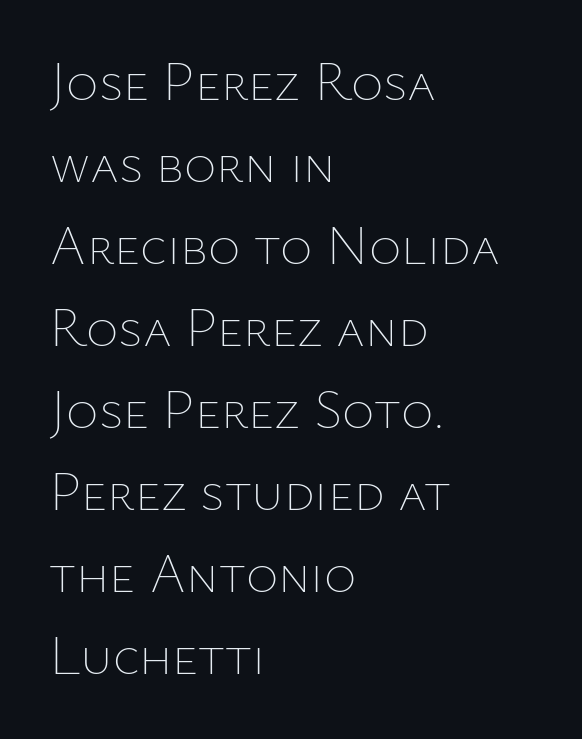
{"italic": "no", "bold": "no", "weight": "thin", "width": "normal", "stroke_contrast": "low", "x_height": "medium", "monospaced": "no", "underline": "no", "align": "left", "line_spacing": "normal", "line_spacing_ratio": 1.49, "letter_spacing": "normal", "letter_spacing_em": 0.0, "glyph_px": 55}
